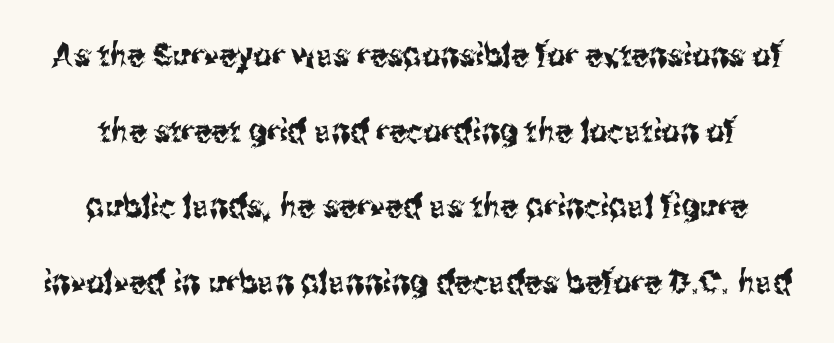
The image shows 32 px condensed sans-serif type, upright; set loose line spacing (2.36x), normal letter spacing, not underlined; medium stroke contrast and a medium x-height.
